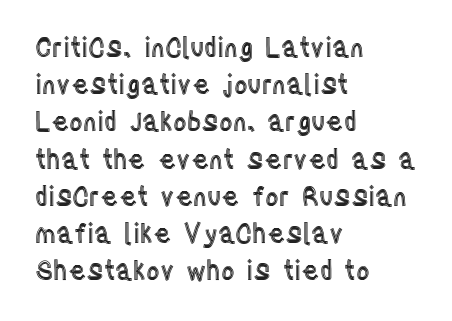
Q: Is the text italic (slanted)? A: No, it is upright.
Q: Is the text underlined? A: No.
Q: How is the paragraph aligned? A: Left-aligned.
Q: Is the spacing between letters normal or unusually wide? A: Normal.
Q: Is the spacing between lines tight, normal or loose? A: Normal.
